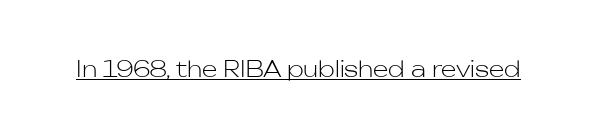
{"italic": "no", "bold": "no", "underline": "yes", "letter_spacing": "normal", "letter_spacing_em": 0.0, "glyph_px": 22}
